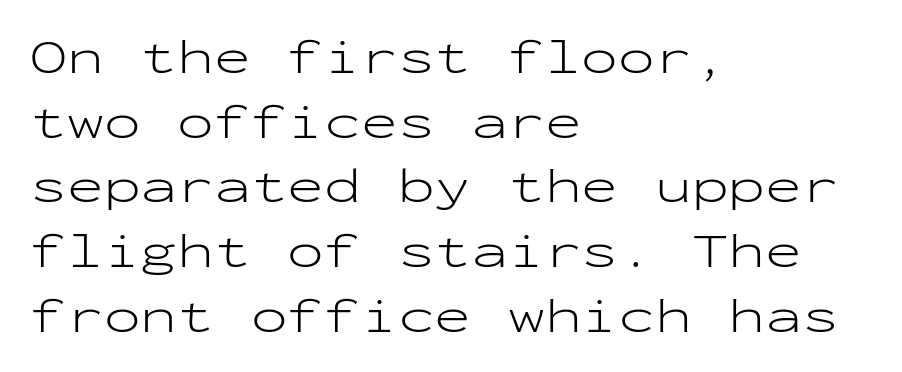
Q: Is the text bold? A: No.
Q: Is the text italic (slanted)? A: No, it is upright.
Q: Is the typeface a serif or a sans-serif typeface? A: Sans-serif.
Q: Is the text underlined? A: No.
Q: How is the paragraph aligned? A: Left-aligned.
Q: Is the spacing between letters normal or unusually wide? A: Normal.
Q: Is the spacing between lines tight, normal or loose? A: Normal.
Q: Width (condensed, normal, or wide)? A: Wide.
Q: Stroke contrast? A: Low.
Q: x-height? A: Medium.
Q: Monospaced? A: Yes.
